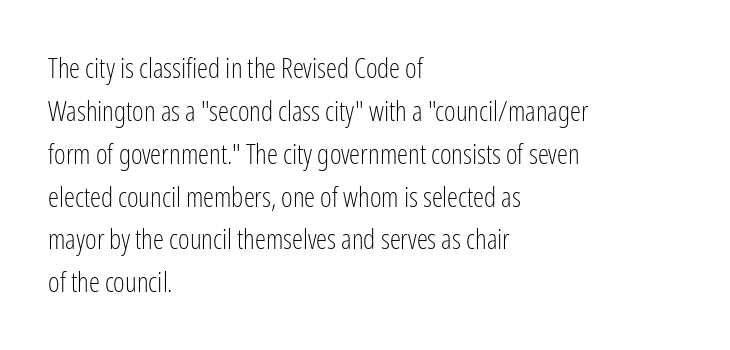
{"serif": "no", "italic": "no", "bold": "no", "weight": "light", "width": "condensed", "stroke_contrast": "low", "x_height": "medium", "monospaced": "no", "underline": "no", "align": "left", "line_spacing": "normal", "line_spacing_ratio": 1.53, "letter_spacing": "normal", "letter_spacing_em": 0.0, "glyph_px": 28}
